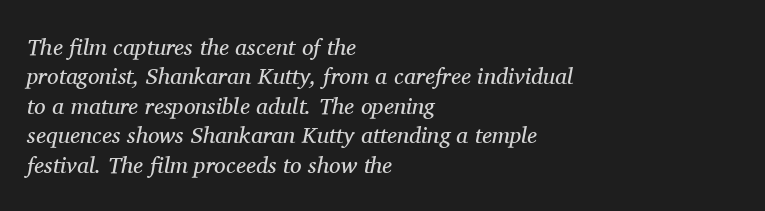
{"italic": "yes", "lean": "right", "slant_degrees": 11, "bold": "no", "underline": "no", "align": "left", "line_spacing": "normal", "line_spacing_ratio": 1.28, "letter_spacing": "normal", "letter_spacing_em": 0.0, "glyph_px": 23}
